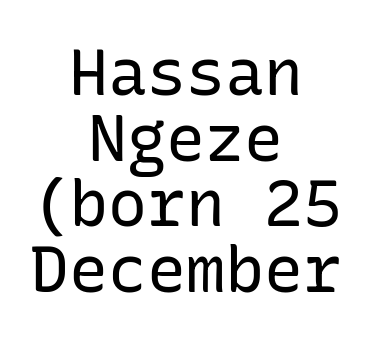
Q: Is the text bold? A: No.
Q: Is the text italic (slanted)? A: No, it is upright.
Q: Is the typeface a serif or a sans-serif typeface? A: Sans-serif.
Q: Is the text underlined? A: No.
Q: How is the paragraph aligned? A: Centered.
Q: Is the spacing between letters normal or unusually wide? A: Normal.
Q: Is the spacing between lines tight, normal or loose? A: Tight.
Q: Width (condensed, normal, or wide)? A: Normal.
Q: Stroke contrast? A: Low.
Q: x-height? A: Medium.
